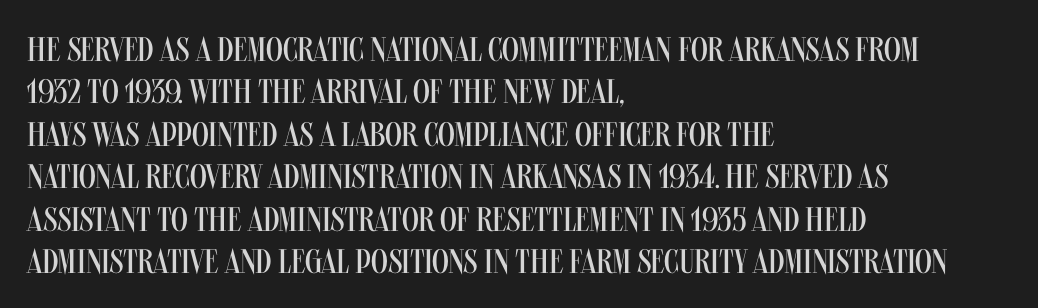
{"serif": "no", "italic": "no", "bold": "no", "weight": "regular", "width": "condensed", "stroke_contrast": "medium", "x_height": "large", "monospaced": "no", "underline": "no", "align": "left", "line_spacing": "normal", "line_spacing_ratio": 1.25, "letter_spacing": "normal", "letter_spacing_em": 0.0, "glyph_px": 34}
